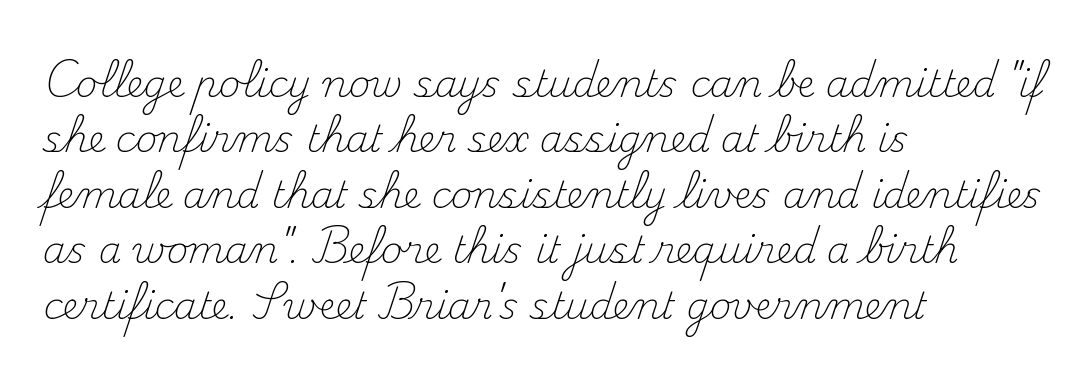
Q: Is the text bold? A: No.
Q: Is the text italic (slanted)? A: Yes.
Q: Is the typeface a serif or a sans-serif typeface? A: Serif.
Q: Is the text underlined? A: No.
Q: How is the paragraph aligned? A: Left-aligned.
Q: Is the spacing between letters normal or unusually wide? A: Normal.
Q: Is the spacing between lines tight, normal or loose? A: Normal.
Q: Width (condensed, normal, or wide)? A: Normal.
Q: Stroke contrast? A: Medium.
Q: x-height? A: Small.
Q: Monospaced? A: No.
